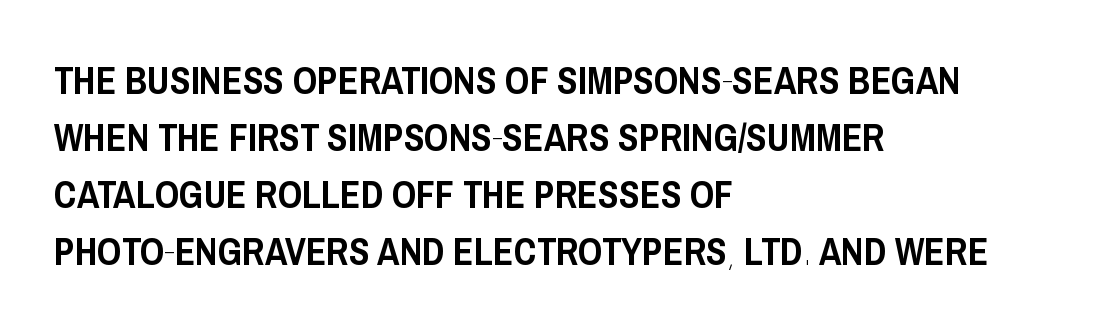
{"serif": "no", "italic": "no", "width": "condensed", "stroke_contrast": "low", "x_height": "large", "monospaced": "no", "underline": "no", "align": "left", "line_spacing": "normal", "line_spacing_ratio": 1.5, "letter_spacing": "normal", "letter_spacing_em": 0.0, "glyph_px": 38}
